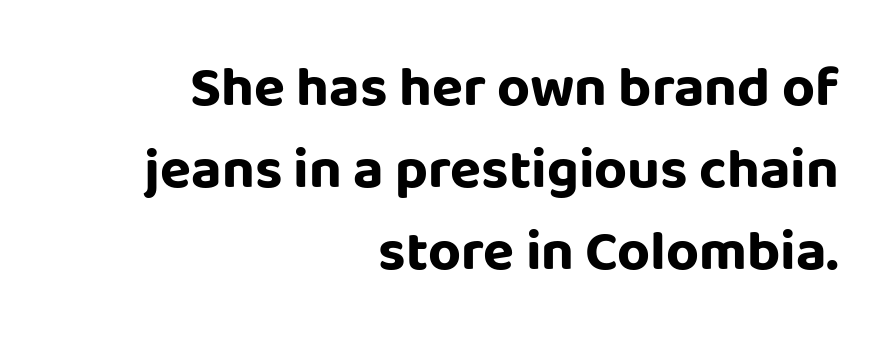
{"serif": "no", "italic": "no", "bold": "yes", "weight": "bold", "width": "normal", "stroke_contrast": "low", "x_height": "large", "monospaced": "no", "underline": "no", "align": "right", "line_spacing": "normal", "line_spacing_ratio": 1.44, "letter_spacing": "normal", "letter_spacing_em": 0.0, "glyph_px": 57}
